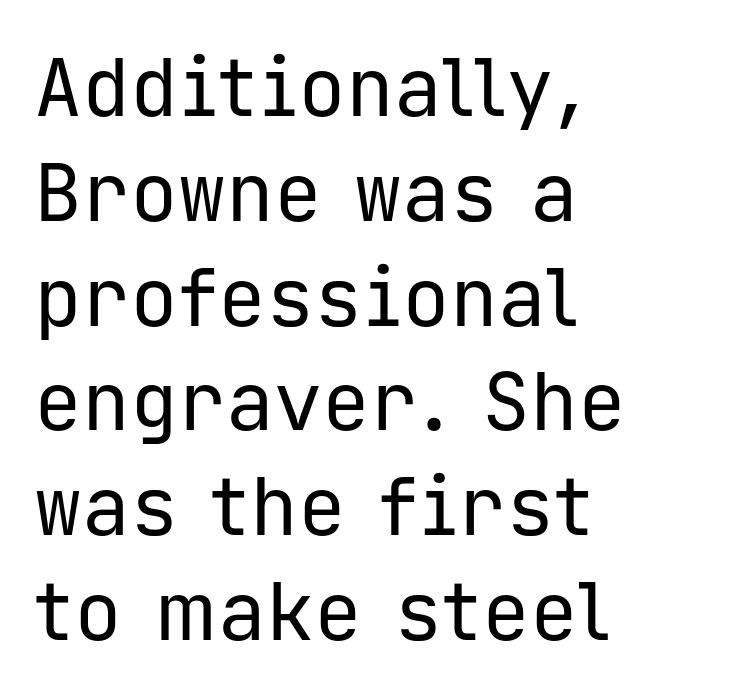
The image shows 80 px regular-weight sans-serif type, upright, monospaced; set left-aligned, normal line spacing (1.31x), normal letter spacing, not underlined; low stroke contrast and a medium x-height.
